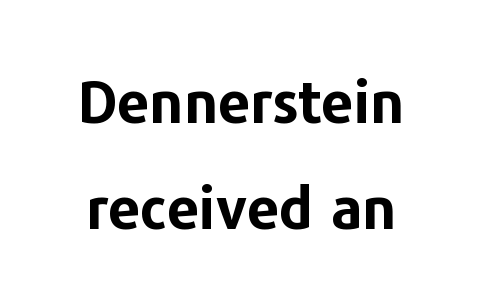
The axis of the letterforms is exactly vertical. Descender tails drop into unmarked territory. Is the type bold? Yes — the strokes are clearly thick and heavy. This rendering employs a face without finishing strokes, i.e., a sans-serif. Character widths vary here, with narrow letters taking less room than wide ones.
